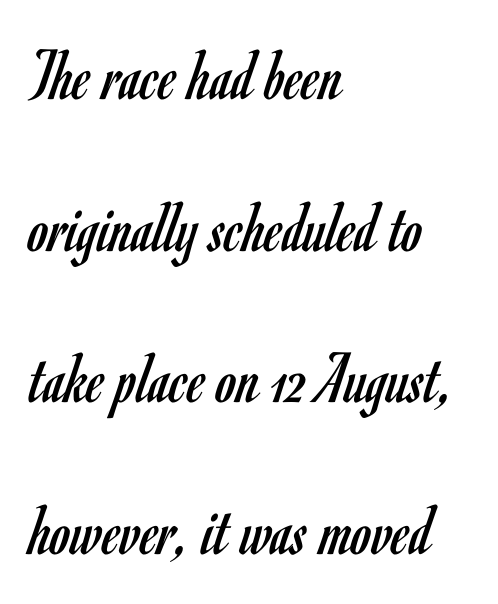
Q: Is the text bold? A: No.
Q: Is the text italic (slanted)? A: Yes.
Q: Is the typeface a serif or a sans-serif typeface? A: Sans-serif.
Q: Is the text underlined? A: No.
Q: How is the paragraph aligned? A: Left-aligned.
Q: Is the spacing between letters normal or unusually wide? A: Normal.
Q: Is the spacing between lines tight, normal or loose? A: Loose.
Q: Width (condensed, normal, or wide)? A: Condensed.
Q: Stroke contrast? A: Low.
Q: x-height? A: Small.
Q: Monospaced? A: No.
